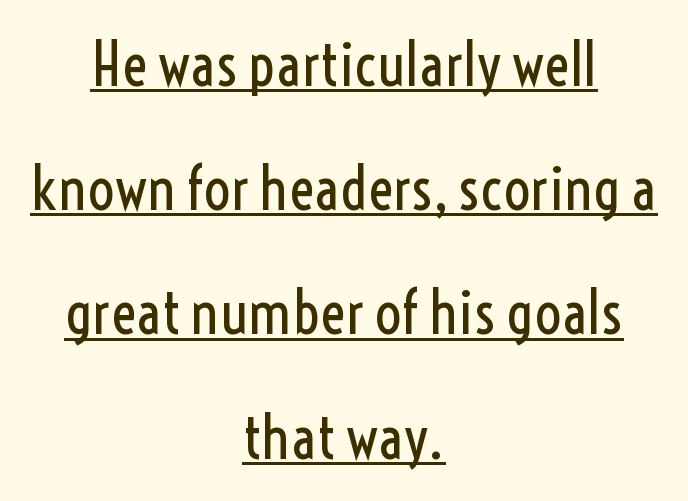
The image shows 60 px regular-weight, condensed sans-serif type, upright; set centered, loose line spacing (2.07x), normal letter spacing, underlined; a medium x-height.
